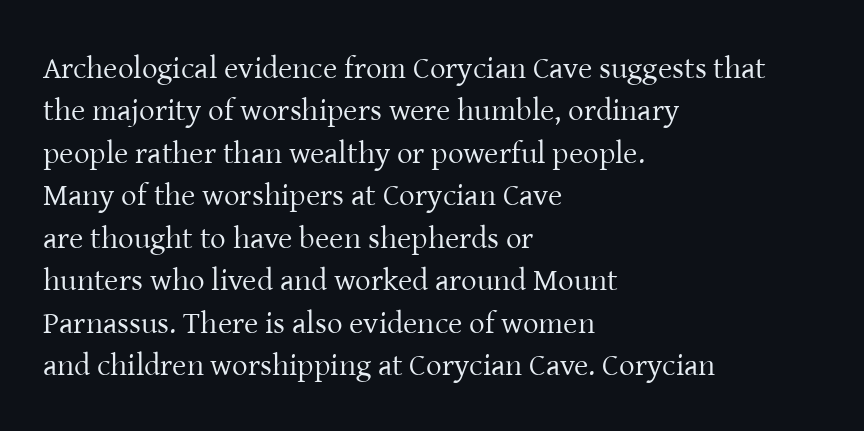
{"serif": "yes", "italic": "no", "bold": "no", "weight": "regular", "width": "normal", "stroke_contrast": "low", "x_height": "medium", "monospaced": "no", "underline": "no", "align": "left", "line_spacing": "normal", "line_spacing_ratio": 1.37, "letter_spacing": "normal", "letter_spacing_em": 0.0, "glyph_px": 31}
